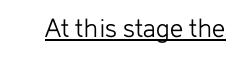
Q: Is the text bold? A: No.
Q: Is the text italic (slanted)? A: No, it is upright.
Q: Is the typeface a serif or a sans-serif typeface? A: Sans-serif.
Q: Is the text underlined? A: Yes.
Q: Is the spacing between letters normal or unusually wide? A: Normal.
Q: Width (condensed, normal, or wide)? A: Normal.
Q: Stroke contrast? A: Low.
Q: x-height? A: Medium.
Q: Monospaced? A: No.
